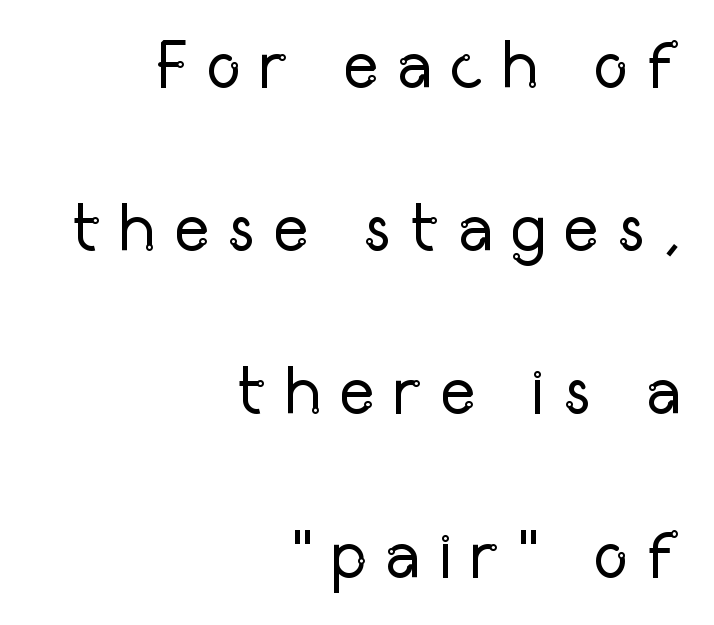
The image shows 68 px regular-weight, condensed sans-serif type, upright; set right-aligned, loose line spacing (2.4x), unusually wide letter spacing (+0.25 em), not underlined; low stroke contrast and a medium x-height.
